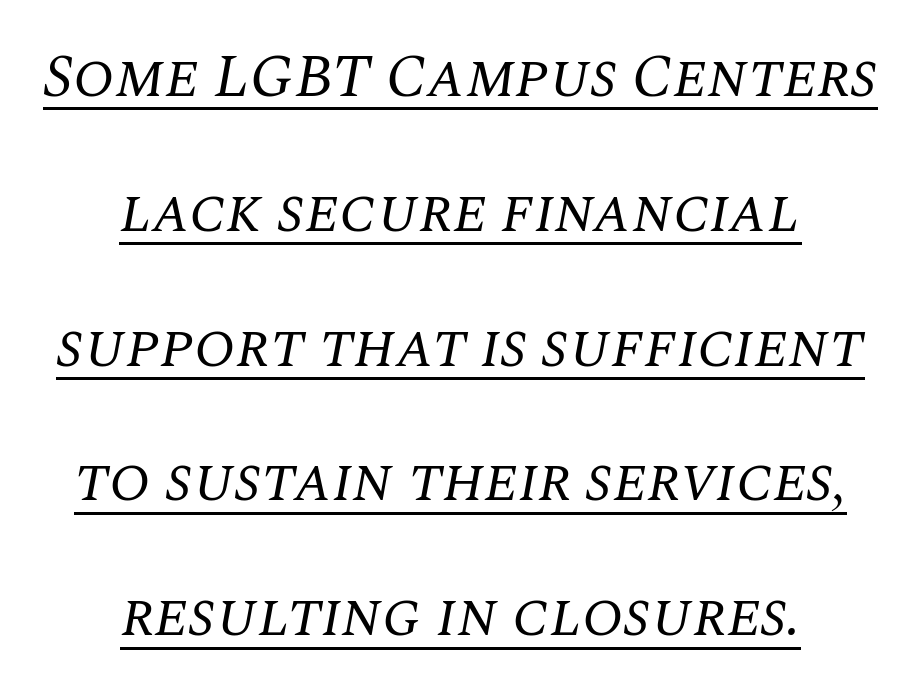
{"serif": "yes", "italic": "yes", "lean": "right", "slant_degrees": 10, "bold": "no", "weight": "regular", "width": "normal", "stroke_contrast": "medium", "x_height": "large", "monospaced": "no", "underline": "yes", "align": "center", "line_spacing": "loose", "line_spacing_ratio": 2.21, "letter_spacing": "normal", "letter_spacing_em": 0.0, "glyph_px": 61}
